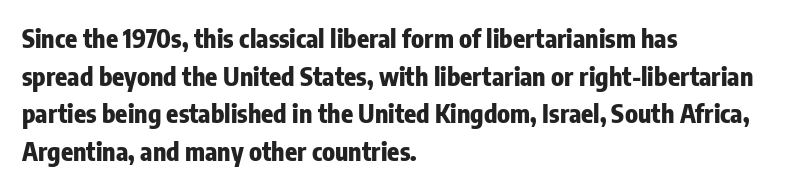
Q: Is the text bold? A: Yes.
Q: Is the text italic (slanted)? A: No, it is upright.
Q: Is the text underlined? A: No.
Q: How is the paragraph aligned? A: Left-aligned.
Q: Is the spacing between letters normal or unusually wide? A: Normal.
Q: Is the spacing between lines tight, normal or loose? A: Normal.
